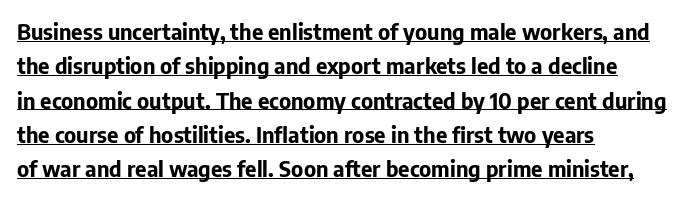
Q: Is the text bold? A: Yes.
Q: Is the text italic (slanted)? A: No, it is upright.
Q: Is the text underlined? A: Yes.
Q: How is the paragraph aligned? A: Left-aligned.
Q: Is the spacing between letters normal or unusually wide? A: Normal.
Q: Is the spacing between lines tight, normal or loose? A: Normal.
